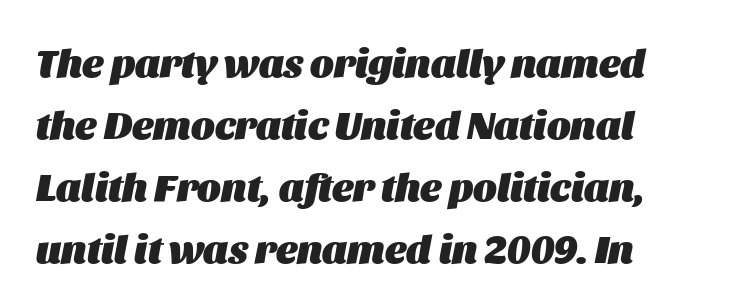
Q: Is the text bold? A: Yes.
Q: Is the text italic (slanted)? A: Yes, it leans right by about 11 degrees.
Q: Is the text underlined? A: No.
Q: How is the paragraph aligned? A: Left-aligned.
Q: Is the spacing between letters normal or unusually wide? A: Normal.
Q: Is the spacing between lines tight, normal or loose? A: Normal.
Q: Width (condensed, normal, or wide)? A: Normal.
Q: Stroke contrast? A: Medium.
Q: x-height? A: Large.
Q: Monospaced? A: No.
